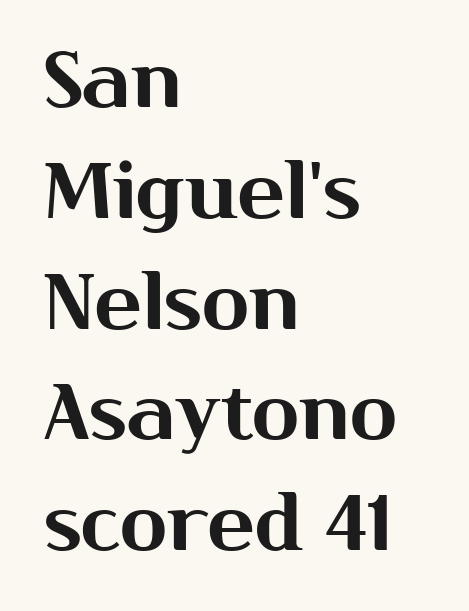
The image shows 78 px sans-serif type, upright; set left-aligned, normal line spacing (1.42x), normal letter spacing, not underlined; medium stroke contrast and a medium x-height.
